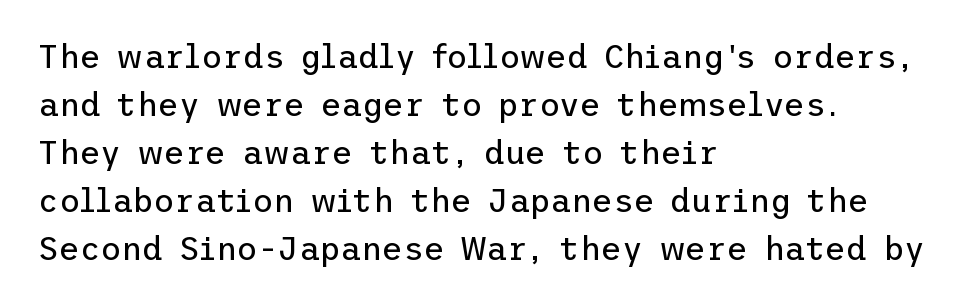
{"serif": "no", "italic": "no", "bold": "no", "weight": "regular", "width": "normal", "stroke_contrast": "low", "x_height": "medium", "underline": "no", "align": "left", "line_spacing": "normal", "line_spacing_ratio": 1.5, "letter_spacing": "normal", "letter_spacing_em": 0.0, "glyph_px": 32}
